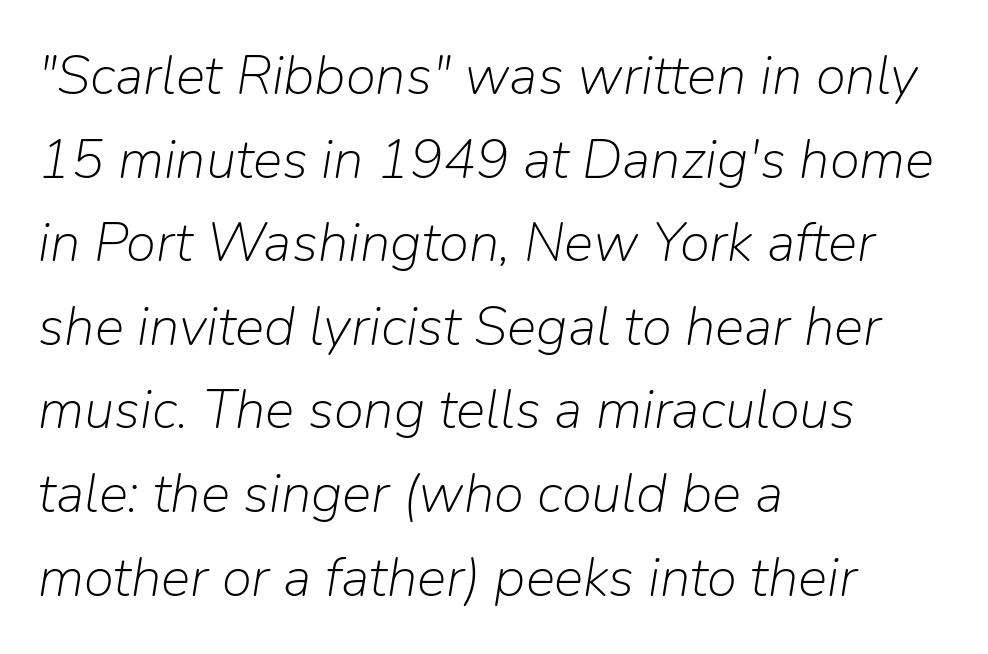
{"italic": "yes", "lean": "right", "slant_degrees": 9, "bold": "no", "weight": "light", "width": "normal", "stroke_contrast": "low", "x_height": "medium", "monospaced": "no", "underline": "no", "align": "left", "line_spacing": "normal", "line_spacing_ratio": 1.52, "letter_spacing": "normal", "letter_spacing_em": 0.0, "glyph_px": 55}
